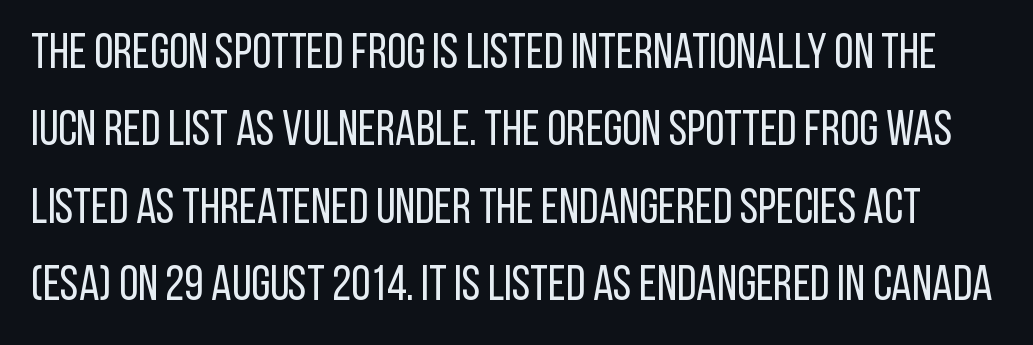
A typesetter would mark this as roman, not italic. Bold? No — there's no thickening of the strokes. One glance says typical: line gaps are just what's usual. Classification — sans serif. Proportional: the letters do not fall into vertical columns. Each row of text sits above clean, open space.
